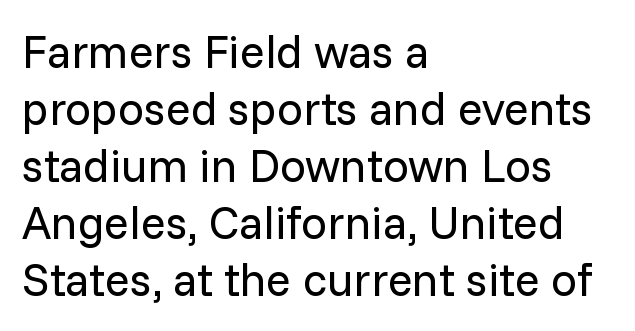
Q: Is the text bold? A: No.
Q: Is the text italic (slanted)? A: No, it is upright.
Q: Is the typeface a serif or a sans-serif typeface? A: Sans-serif.
Q: Is the text underlined? A: No.
Q: How is the paragraph aligned? A: Left-aligned.
Q: Is the spacing between letters normal or unusually wide? A: Normal.
Q: Width (condensed, normal, or wide)? A: Normal.
Q: Stroke contrast? A: Low.
Q: x-height? A: Medium.
Q: Monospaced? A: No.
